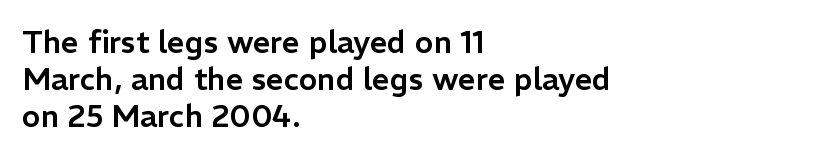
Q: Is the text italic (slanted)? A: No, it is upright.
Q: Is the typeface a serif or a sans-serif typeface? A: Sans-serif.
Q: Is the text underlined? A: No.
Q: How is the paragraph aligned? A: Left-aligned.
Q: Is the spacing between letters normal or unusually wide? A: Normal.
Q: Width (condensed, normal, or wide)? A: Normal.
Q: Stroke contrast? A: Low.
Q: x-height? A: Medium.
Q: Monospaced? A: No.
